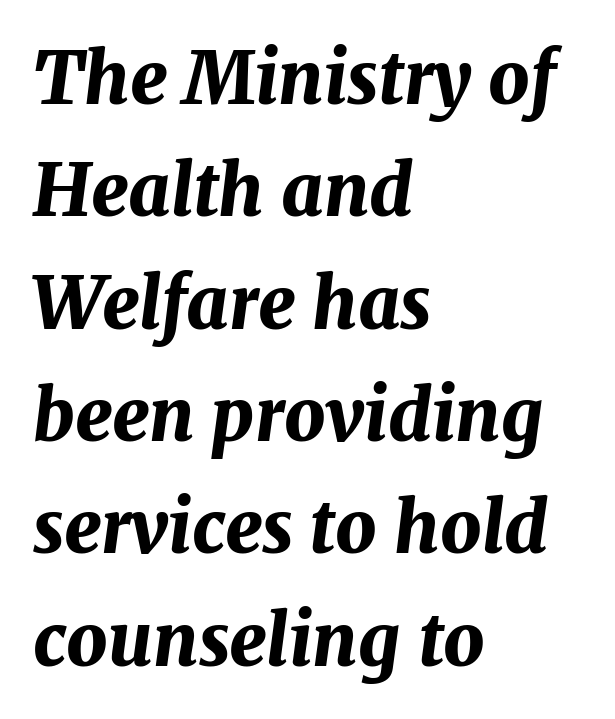
The rag falls on the right side of this text block. Tracking value appears to be zero — textbook default spacing. The rendering uses natural spacing where letterforms have individual widths. Observe the lean: these are italic letterforms. Normally led — the rows are evenly, conventionally spaced.
